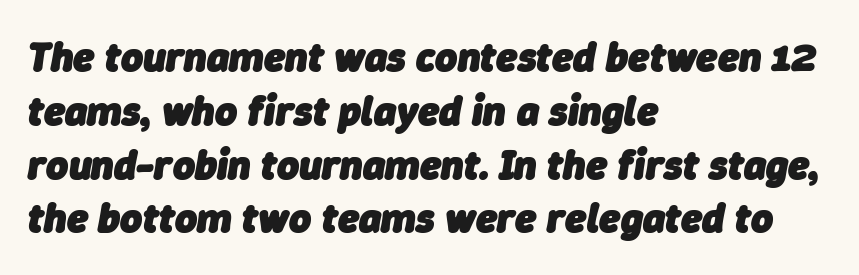
{"italic": "yes", "lean": "right", "slant_degrees": 9, "bold": "yes", "weight": "heavy", "width": "normal", "stroke_contrast": "low", "x_height": "medium", "monospaced": "no", "underline": "no", "align": "left", "line_spacing": "normal", "line_spacing_ratio": 1.28, "letter_spacing": "normal", "letter_spacing_em": 0.0, "glyph_px": 42}
